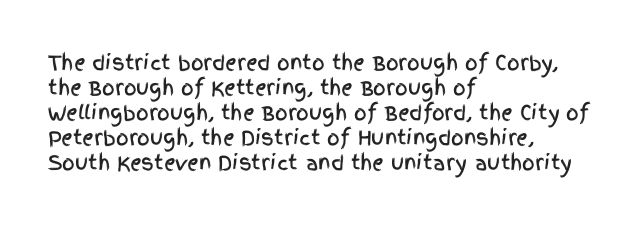
The space between consecutive lines is moderate. The area under the type is left untouched. The letters sit at their default tracking, neither squeezed nor spread. If you drew a line through each stem, it would be perfectly vertical. This rendering uses left alignment, leaving the right contour irregular.
